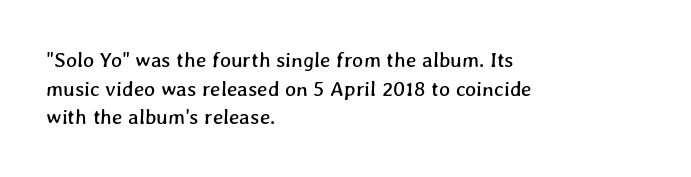
{"underline": "no", "align": "left", "line_spacing": "normal", "line_spacing_ratio": 1.36, "letter_spacing": "normal", "letter_spacing_em": 0.0, "glyph_px": 21}
